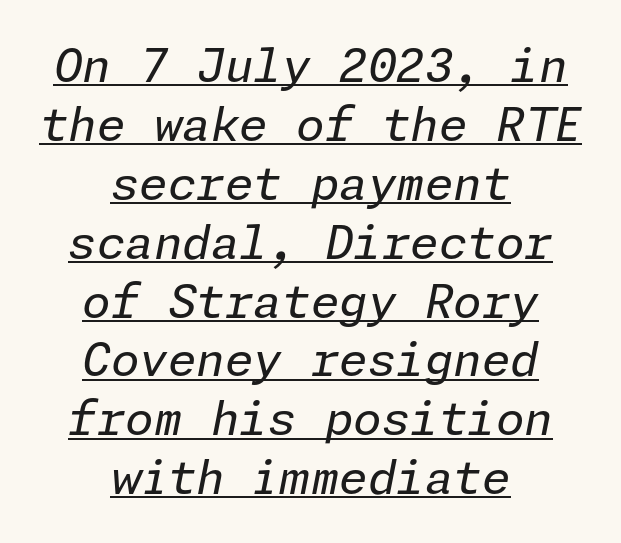
The image shows 46 px regular-weight type, italic (leaning right); set centered, normal line spacing (1.28x), normal letter spacing, underlined; low stroke contrast and a medium x-height.
